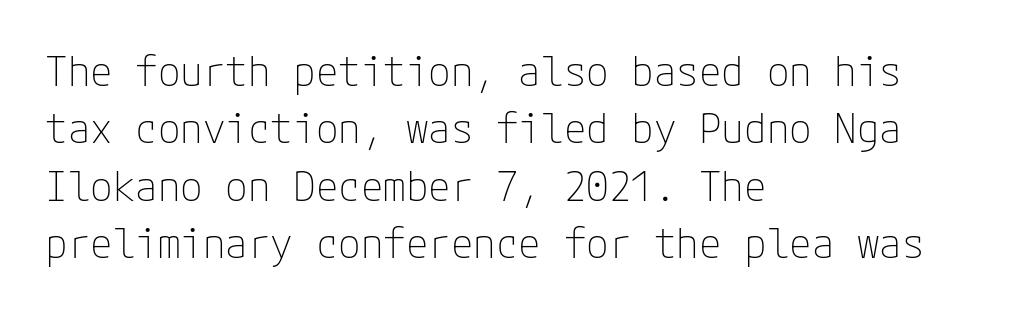
Just letters on the line, the space beneath them empty. This sample uses plain, unmodified letter spacing. A typesetter would call this leading conventional body-copy spacing. Letters have the restrained weight of plain body copy at most.
